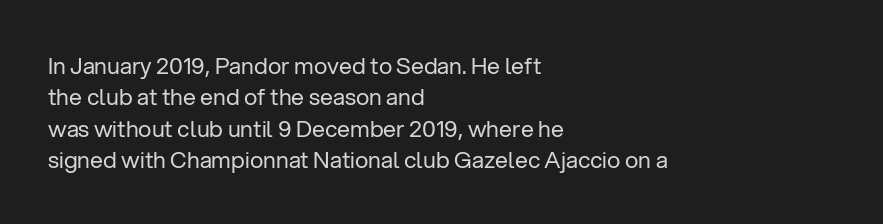
{"italic": "no", "bold": "no", "underline": "no", "align": "left", "line_spacing": "normal", "line_spacing_ratio": 1.36, "letter_spacing": "normal", "letter_spacing_em": 0.0, "glyph_px": 23}
